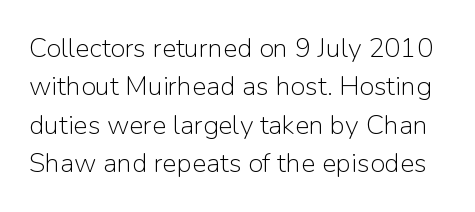
{"italic": "no", "bold": "no", "underline": "no", "line_spacing": "normal", "line_spacing_ratio": 1.42, "letter_spacing": "normal", "letter_spacing_em": 0.0, "glyph_px": 27}
